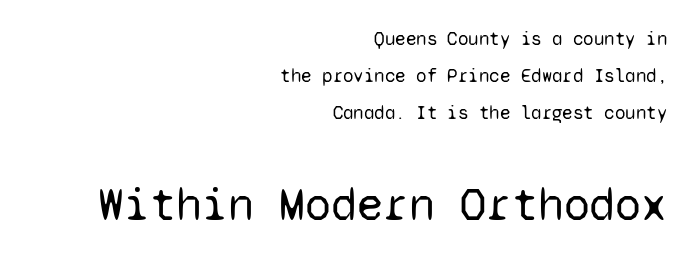
{"serif": "no", "italic": "no", "bold": "no", "weight": "regular", "width": "normal", "stroke_contrast": "low", "x_height": "medium", "monospaced": "yes", "underline": "no", "align": "right", "line_spacing": "loose", "line_spacing_ratio": 1.96, "letter_spacing": "normal", "letter_spacing_em": 0.0, "larger_block": "second", "size_ratio": 2.47, "glyph_px": 47}
